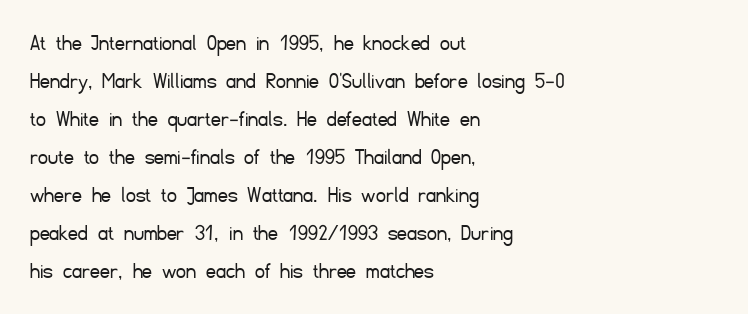
Caption: standard tracking, unaltered. How would I describe the line gaps? Plain and ordinary. Notice how the stems are strictly vertical — no italics here. The typeface has the unassuming heft of standard copy or less. The lines are quadded left.
